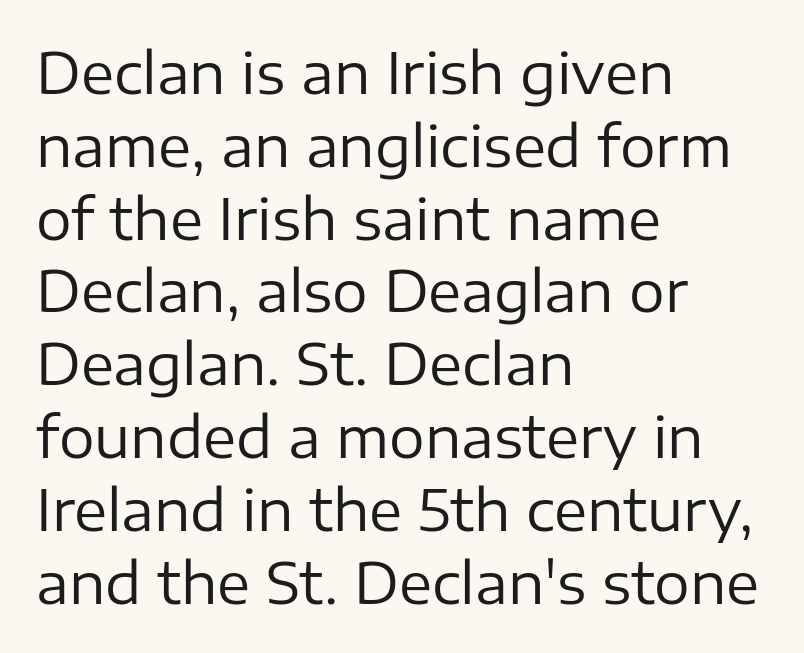
The gap between lines stays unmarked. Does the type have serifs? No, each stem ends abruptly. This sample uses plain, unmodified letter spacing. The rows are spaced the way most documents space them. Bold? No — there's no thickening of the strokes.
